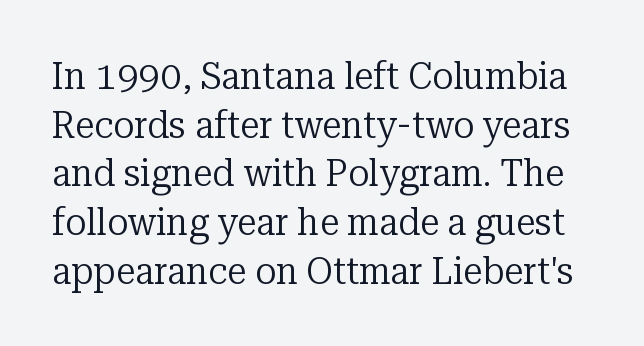
The image shows 39 px regular-weight serif type, upright; set normal line spacing (1.25x), normal letter spacing, not underlined; low stroke contrast and a medium x-height.
